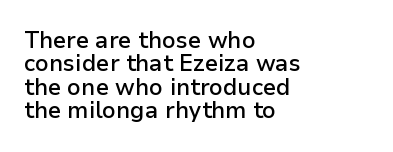
Q: Is the text bold? A: Semi-bold.
Q: Is the text italic (slanted)? A: No, it is upright.
Q: Is the text underlined? A: No.
Q: How is the paragraph aligned? A: Left-aligned.
Q: Is the spacing between letters normal or unusually wide? A: Normal.
Q: Is the spacing between lines tight, normal or loose? A: Tight.
